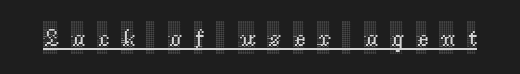
The image shows 25 px text type, upright; set unusually wide letter spacing (+0.49 em), underlined.
